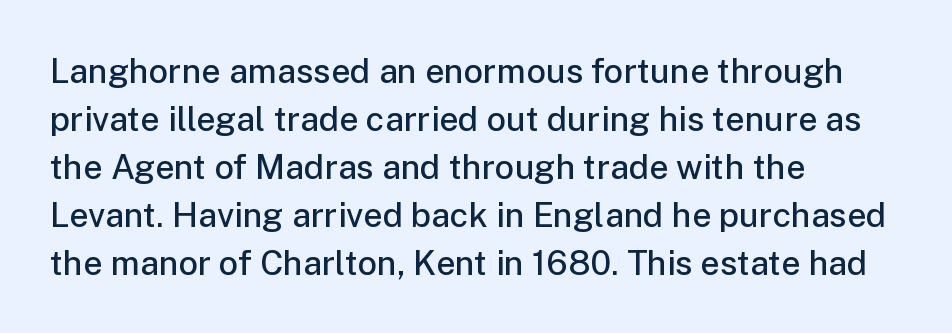
The image shows 34 px semibold sans-serif type, upright; set left-aligned, normal line spacing (1.41x), normal letter spacing, not underlined; low stroke contrast and a medium x-height.
